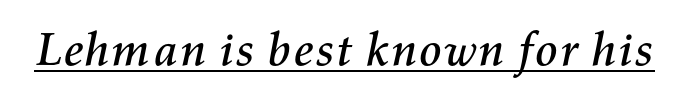
Q: Is the text italic (slanted)? A: Yes, it leans right by about 11 degrees.
Q: Is the text underlined? A: Yes.
Q: Is the spacing between letters normal or unusually wide? A: Normal.
Q: Width (condensed, normal, or wide)? A: Normal.
Q: Stroke contrast? A: Medium.
Q: x-height? A: Medium.
Q: Monospaced? A: No.
